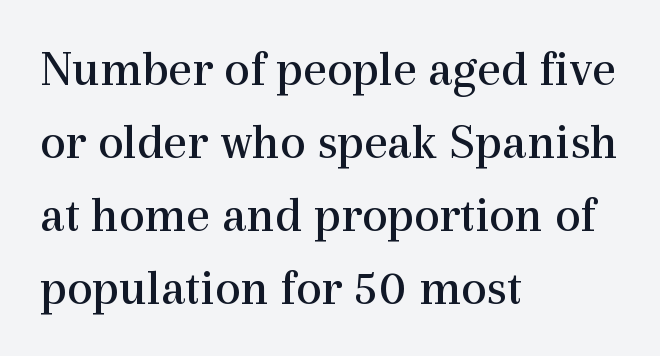
The font is comparable to plain body text, perhaps lighter. Every stem runs plumb, perpendicular to the baseline. The ragged edge is on the right, which tells us the setting is flush left. Check under the words: just untouched page. The letterforms sit shoulder to shoulder at normal distance. You could not count columns in this text — the font is proportionally spaced.
